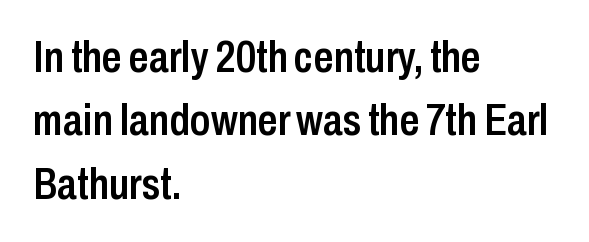
Is there any slant? The stems are plumb. Baseline-to-baseline distance is the conventional proportion of letter height. Spacing verdict: proportional, widths tailored to each character. Visually the block forms a straight wall on the left and a jagged coastline on the right. The font is running at a semibold setting, under full bold.
